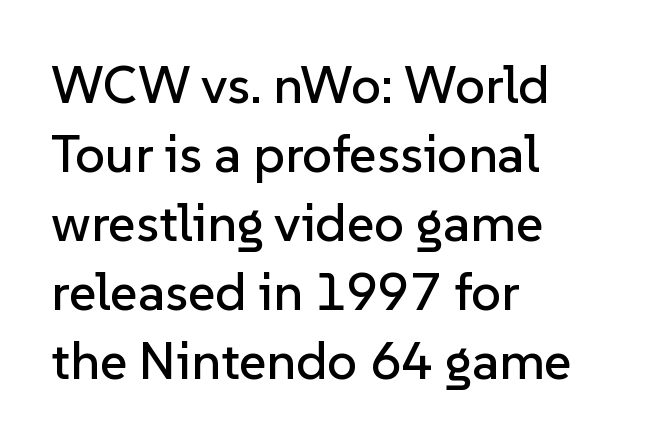
Does the lettering tilt? It doesn't — this is upright. The passage is arranged the way most books set body copy — flush left. Between one letter and the next there's only the usual sliver of space. Does the type have serifs? No, each stem ends abruptly.
